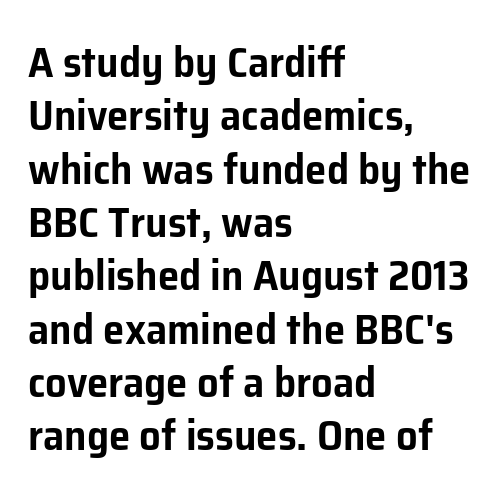
The specimen omits any rule beneath the text block's lines. Compared with a centered layout, this one pins lines to the left instead. No extra tracking has been applied to these lines. In terms of posture, this sample is upright. Is this a fixed-width face? No — the glyphs have proportional, varying widths. The characters display no serif detailing; their extremities are plain.
